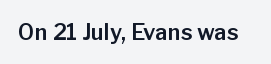
Tall strokes in this sample are plumb rather than angled. Short note: letters normally spaced. Lines of text with bare space underneath.
